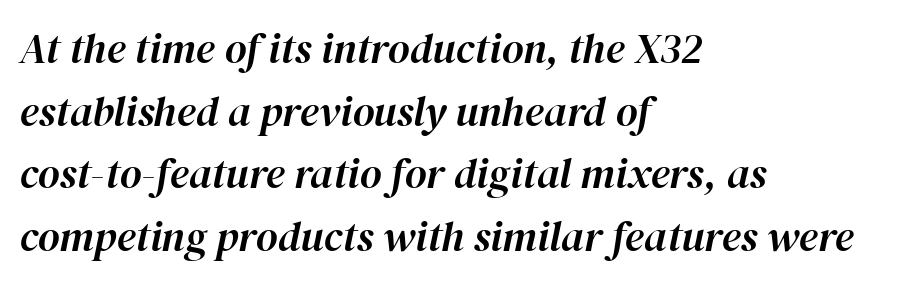
Proportional: the letters do not fall into vertical columns. Tracking here is standard; glyphs follow each other at the usual distance. In terms of leading, this rendering sits right in the middle. Anything drawn beneath the words? Only blank space. This rendering uses left alignment, leaving the right contour irregular. Observe the lean: these are italic letterforms.
